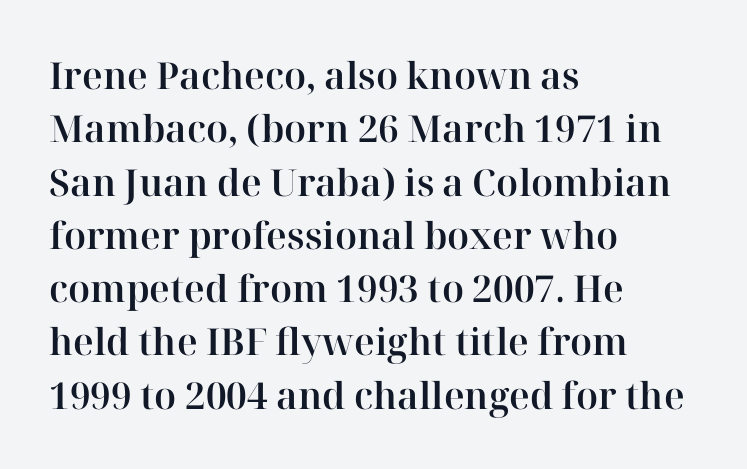
The vertical gap from one line to the next is medium. The face used here is rendered with its standard letterfit. Where is the straight margin? On the left. Is there any slant? The stems are plumb. Old-style or modern, the face here clearly has serifs. The strip under each line holds only bare page.
